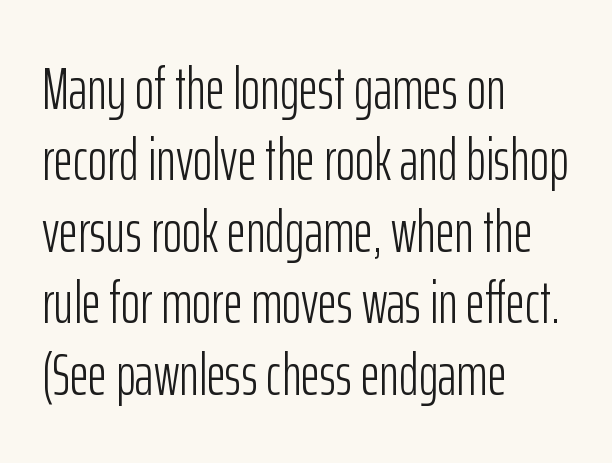
Q: Is the text bold? A: No.
Q: Is the text italic (slanted)? A: No, it is upright.
Q: Is the typeface a serif or a sans-serif typeface? A: Sans-serif.
Q: Is the text underlined? A: No.
Q: How is the paragraph aligned? A: Left-aligned.
Q: Is the spacing between letters normal or unusually wide? A: Normal.
Q: Width (condensed, normal, or wide)? A: Condensed.
Q: Stroke contrast? A: Low.
Q: x-height? A: Medium.
Q: Monospaced? A: No.
